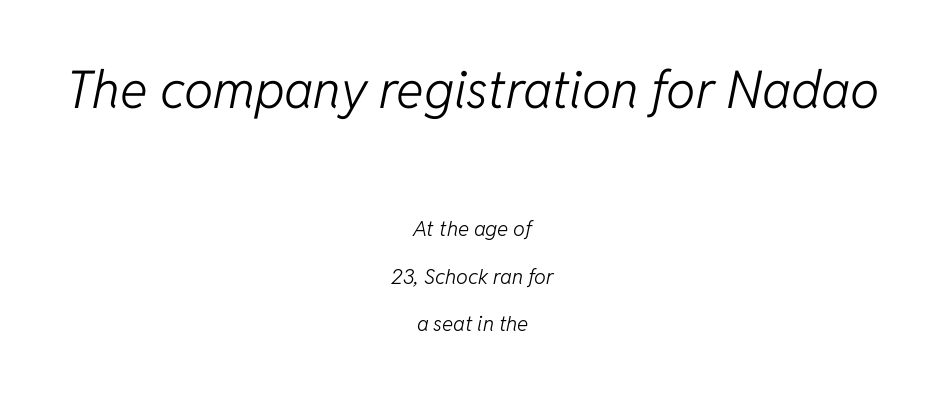
The image shows 52 px light type, italic (leaning right); set centered, loose line spacing (2.26x), normal letter spacing, not underlined; the first (top) block is 2.48x larger; low stroke contrast and a medium x-height.
